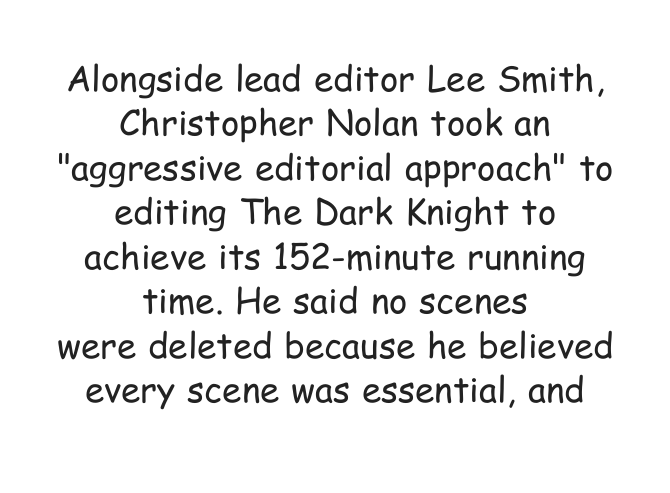
Observe the absence of serifs on each vertical stroke in this sample. Looks like regular typesetting: each glyph gets only the width it needs. Leftover space on each line is divided equally before and after the words. Rows of type keep a routine distance in the vertical direction. The letters stand upright; this is a roman face. The passage shown is not bold in any degree.
